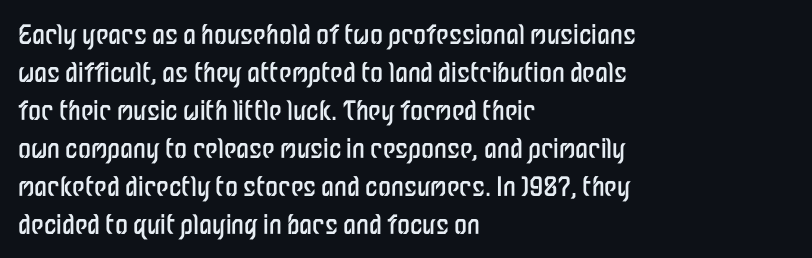
{"italic": "no", "bold": "no", "underline": "no", "align": "left", "line_spacing": "normal", "line_spacing_ratio": 1.46, "letter_spacing": "normal", "letter_spacing_em": 0.0, "glyph_px": 26}
